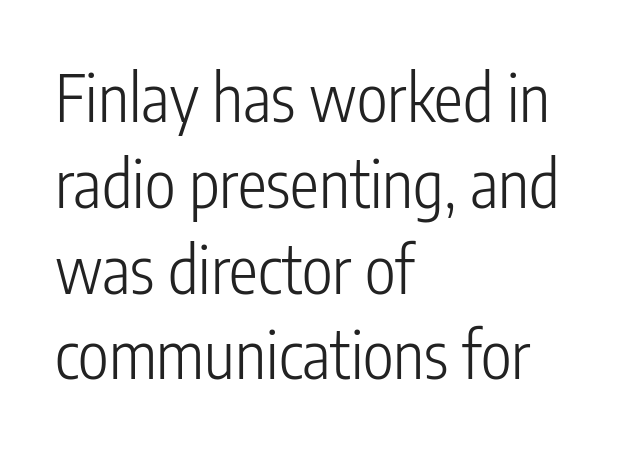
{"serif": "no", "italic": "no", "bold": "no", "weight": "light", "width": "condensed", "stroke_contrast": "low", "x_height": "medium", "monospaced": "no", "underline": "no", "align": "left", "line_spacing": "normal", "line_spacing_ratio": 1.32, "letter_spacing": "normal", "letter_spacing_em": 0.0, "glyph_px": 65}
